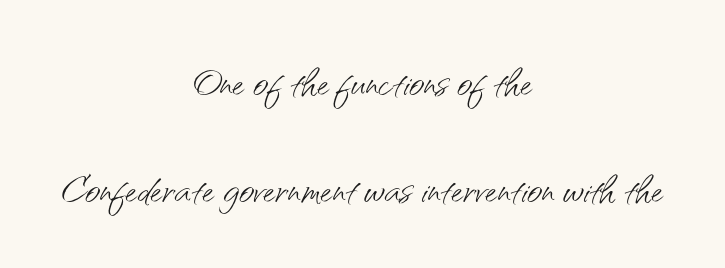
The image shows 53 px light sans-serif type; set centered, loose line spacing (2.01x), normal letter spacing, not underlined; medium stroke contrast and a small x-height.
